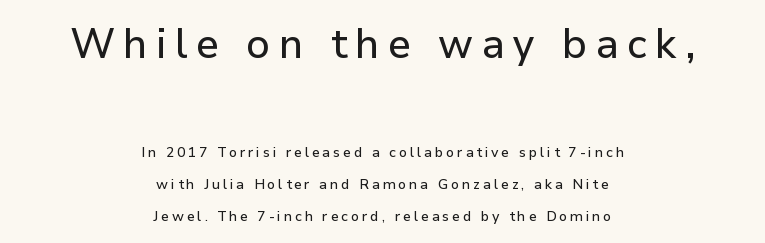
{"serif": "no", "italic": "no", "width": "normal", "stroke_contrast": "low", "x_height": "medium", "monospaced": "no", "underline": "no", "align": "center", "line_spacing": "loose", "line_spacing_ratio": 2.28, "letter_spacing": "wide", "letter_spacing_em": 0.2, "larger_block": "first", "size_ratio": 2.93, "glyph_px": 41}
